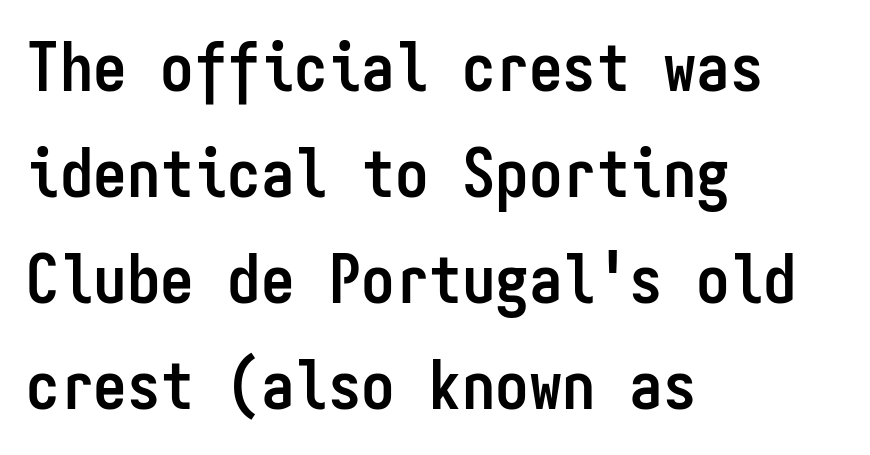
Q: Is the text bold? A: Yes.
Q: Is the text italic (slanted)? A: No, it is upright.
Q: Is the typeface a serif or a sans-serif typeface? A: Sans-serif.
Q: Is the text underlined? A: No.
Q: How is the paragraph aligned? A: Left-aligned.
Q: Is the spacing between letters normal or unusually wide? A: Normal.
Q: Is the spacing between lines tight, normal or loose? A: Normal.
Q: Width (condensed, normal, or wide)? A: Condensed.
Q: Stroke contrast? A: Low.
Q: x-height? A: Medium.
Q: Monospaced? A: Yes.
